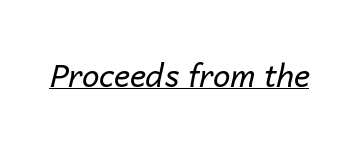
Does the lettering tilt? It does — this is italic. The face looks like a standard text weight, possibly lighter. Students, observe the line beneath the letters — that is underlining. The passage shown is typed in a proportional face where columns would drift.
